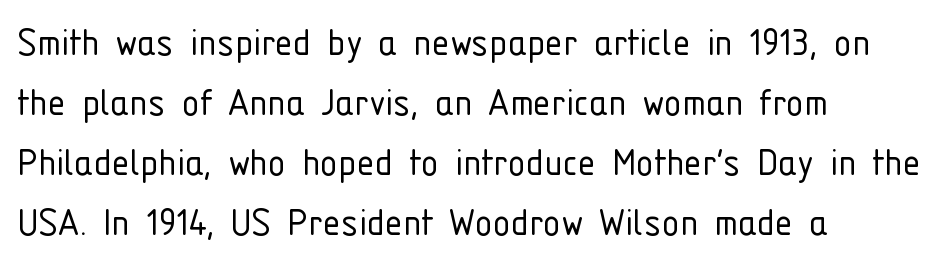
Varying glyph widths throughout — classic text-font behaviour. What's the leading like? Ordinary, nothing unusual. These lines keep a tight, regular rhythm from letter to letter. In terms of posture, this sample is upright. The font is comparable to plain body text, perhaps lighter. The designer went with a sans here, leaving each stem footless.
